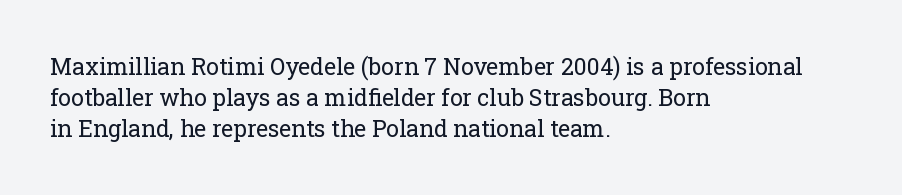
{"italic": "no", "bold": "no", "underline": "no", "align": "left", "line_spacing": "normal", "line_spacing_ratio": 1.35, "letter_spacing": "normal", "letter_spacing_em": 0.0, "glyph_px": 23}
